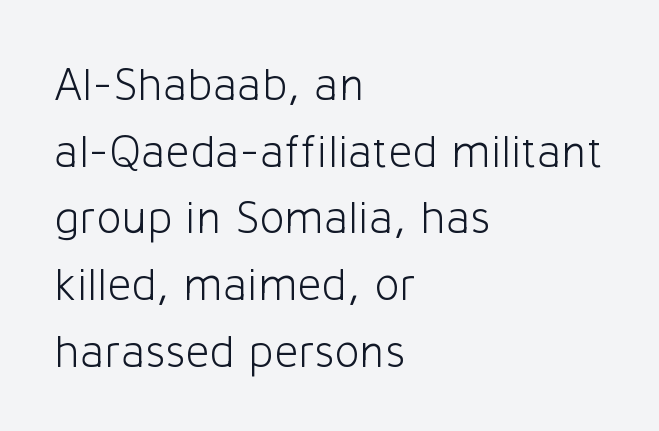
Q: Is the text bold? A: No.
Q: Is the text italic (slanted)? A: No, it is upright.
Q: Is the typeface a serif or a sans-serif typeface? A: Sans-serif.
Q: Is the text underlined? A: No.
Q: How is the paragraph aligned? A: Left-aligned.
Q: Is the spacing between letters normal or unusually wide? A: Normal.
Q: Is the spacing between lines tight, normal or loose? A: Normal.
Q: Width (condensed, normal, or wide)? A: Normal.
Q: Stroke contrast? A: Low.
Q: x-height? A: Medium.
Q: Monospaced? A: No.
